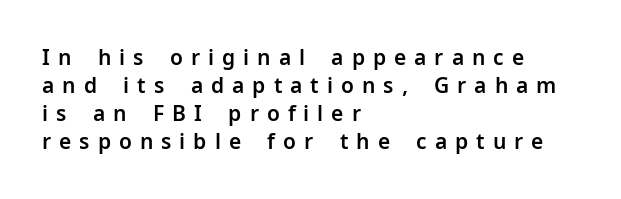
{"italic": "no", "underline": "no", "align": "left", "line_spacing": "normal", "line_spacing_ratio": 1.34, "letter_spacing": "wide", "letter_spacing_em": 0.38, "glyph_px": 21}
